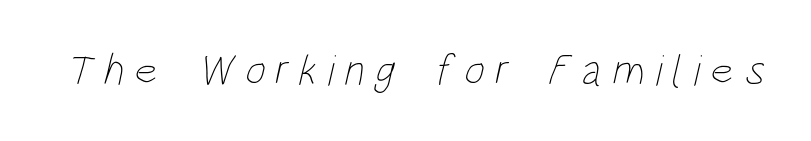
Clear beneath every line of the passage. Substantial extra tracking has been applied to these lines. This sample has the flowing, uneven cadence of proportional lettering. A light-to-regular cut is what we see here.
